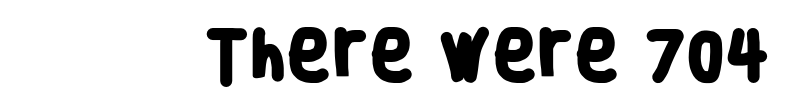
The image shows 54 px heavy, condensed sans-serif type; set normal letter spacing, not underlined; low stroke contrast and a large x-height.
